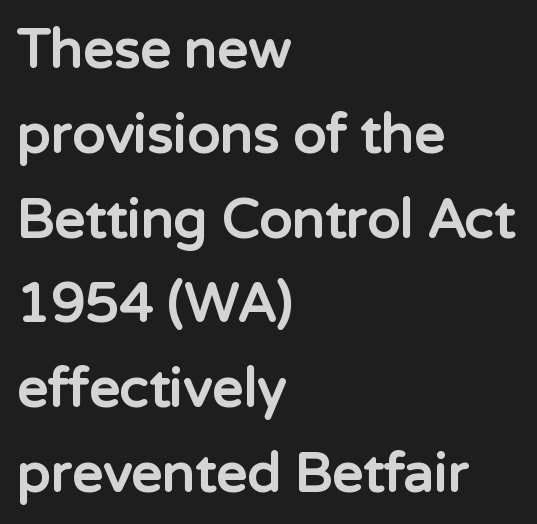
The image shows 54 px bold sans-serif type, upright; set left-aligned, normal line spacing (1.57x), normal letter spacing, not underlined; low stroke contrast and a medium x-height.
